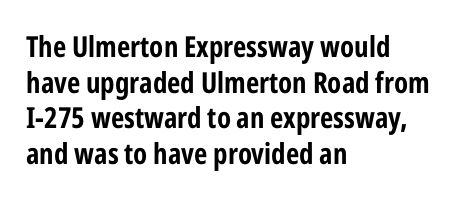
{"serif": "no", "italic": "no", "bold": "yes", "weight": "bold", "width": "condensed", "stroke_contrast": "low", "x_height": "medium", "monospaced": "no", "underline": "no", "align": "left", "line_spacing_ratio": 1.23, "letter_spacing": "normal", "letter_spacing_em": 0.0, "glyph_px": 29}
